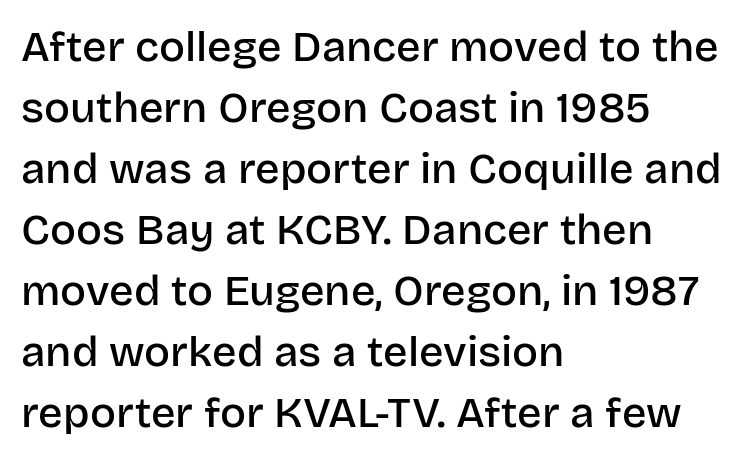
The image shows 43 px semibold sans-serif type, upright; set left-aligned, normal line spacing (1.42x), normal letter spacing, not underlined; low stroke contrast and a large x-height.
